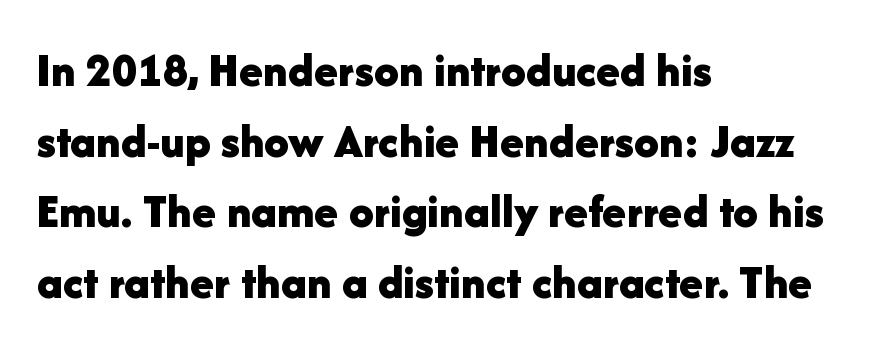
Set as a true bold cut, around the 700 mark. Serifs: no, the terminals of the letterforms are clean. Just letters on the line, the space beneath them empty. Quick note: interline space is typical. A student would call this left alignment; a typographer would say flush left, rag right. This sample uses plain, unmodified letter spacing.
